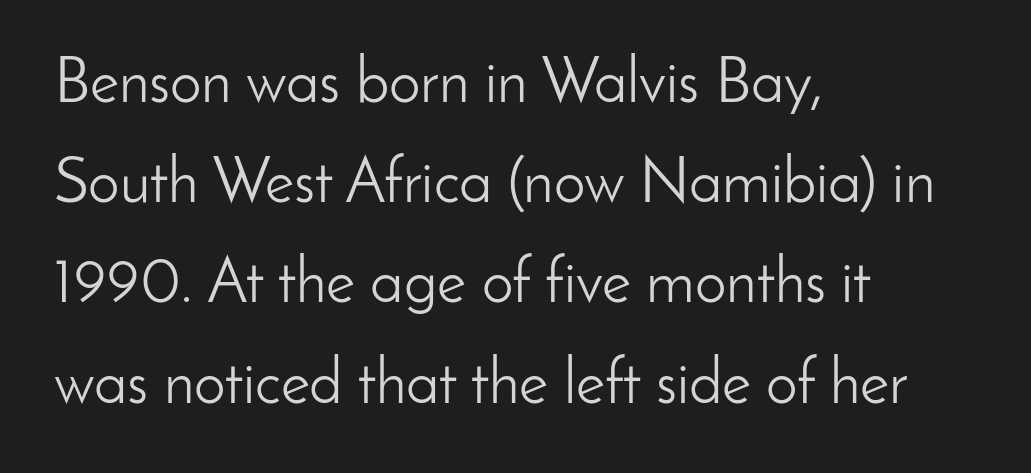
{"serif": "no", "italic": "no", "bold": "no", "weight": "light", "width": "normal", "stroke_contrast": "low", "x_height": "small", "monospaced": "no", "underline": "no", "align": "left", "line_spacing": "normal", "line_spacing_ratio": 1.59, "letter_spacing": "normal", "letter_spacing_em": 0.0, "glyph_px": 63}
